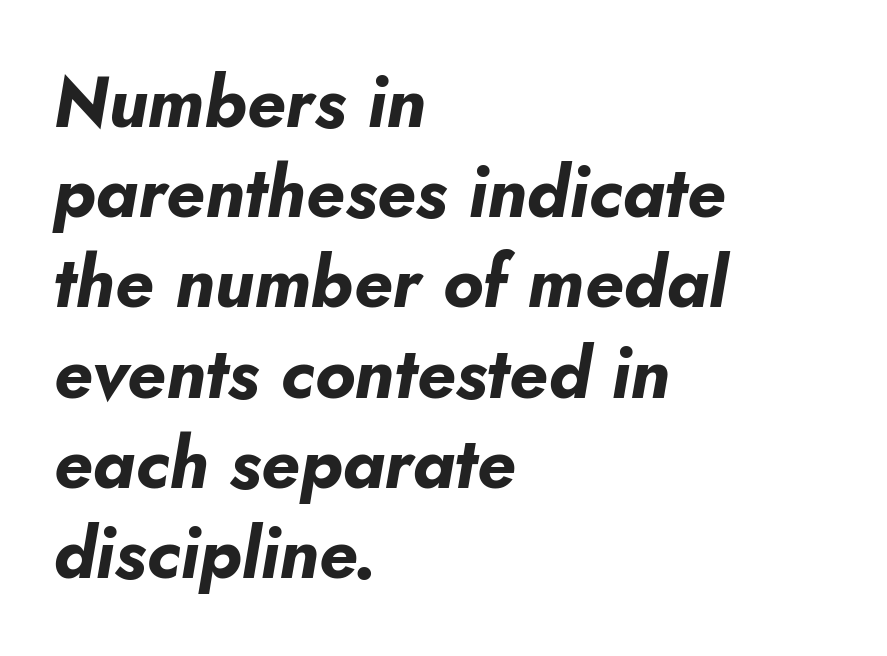
Does the copy run flush right? No — it runs flush left. Inter-character spacing is left at the font's built-in metrics. Regarding leading, the lines here are spaced in the standard way. The zone under the glyphs is completely vacant.
